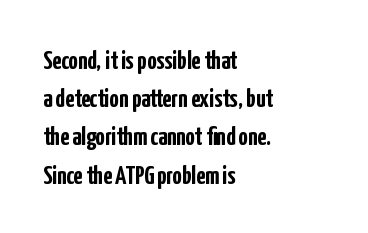
The image shows 26 px bold type, upright; set left-aligned, normal line spacing (1.47x), normal letter spacing, not underlined.
